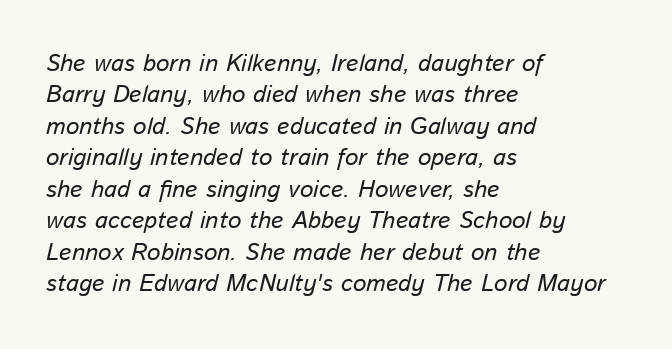
Italic? Definitely — the glyphs are oblique. Decoration check: the copy has no underline. If you drew a ruler down the left edge, every line would touch it. Rows of type keep a routine distance in the vertical direction.
